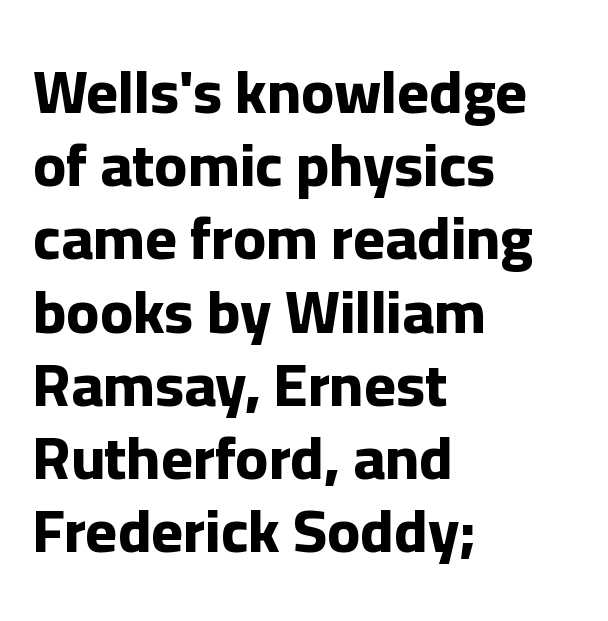
The image shows 61 px bold sans-serif type, upright; set left-aligned, line spacing 1.2x, normal letter spacing, not underlined; low stroke contrast and a medium x-height.
